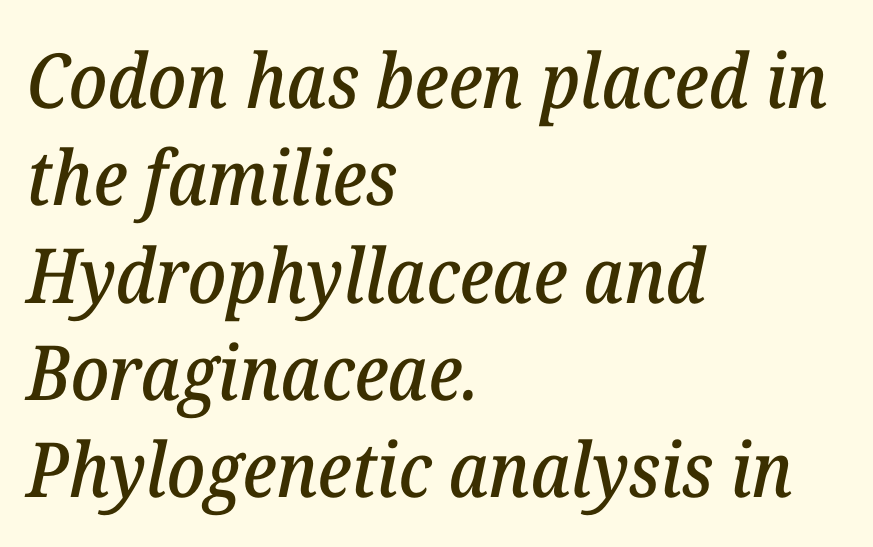
{"serif": "yes", "italic": "yes", "lean": "right", "slant_degrees": 12, "width": "normal", "stroke_contrast": "low", "x_height": "medium", "monospaced": "no", "underline": "no", "align": "left", "line_spacing": "normal", "line_spacing_ratio": 1.28, "letter_spacing": "normal", "letter_spacing_em": 0.0, "glyph_px": 76}
